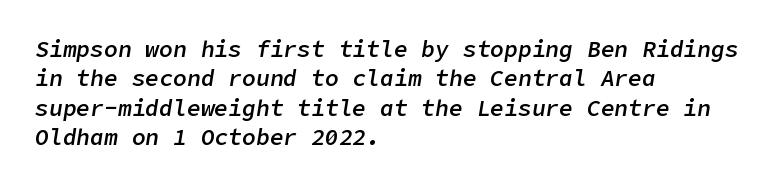
{"italic": "yes", "lean": "right", "slant_degrees": 9, "bold": "semi", "underline": "no", "align": "left", "line_spacing": "normal", "line_spacing_ratio": 1.28, "letter_spacing": "normal", "letter_spacing_em": 0.0, "glyph_px": 23}
